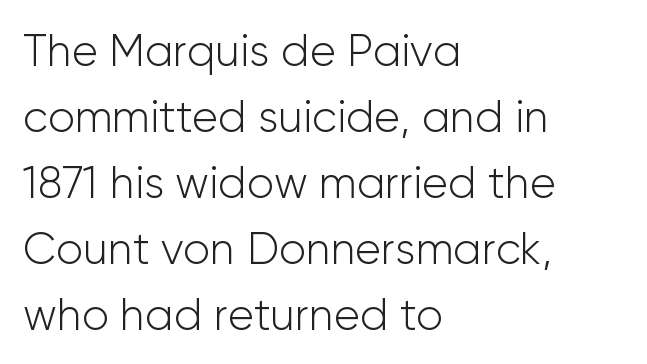
{"serif": "no", "italic": "no", "bold": "no", "weight": "light", "width": "normal", "stroke_contrast": "low", "x_height": "medium", "monospaced": "no", "underline": "no", "align": "left", "line_spacing": "normal", "line_spacing_ratio": 1.5, "letter_spacing": "normal", "letter_spacing_em": 0.0, "glyph_px": 44}
